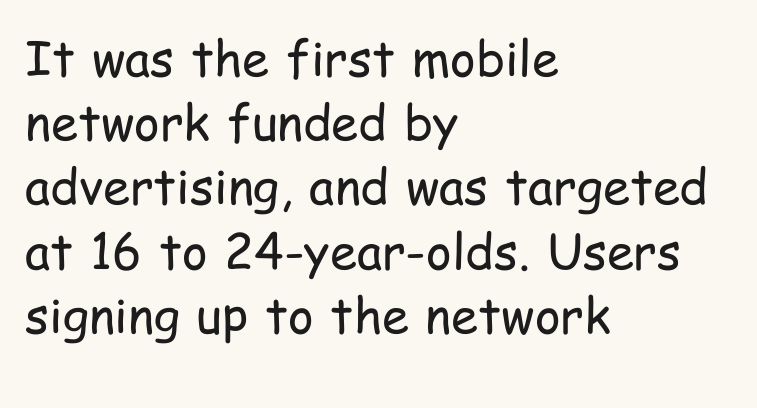
The image shows 49 px regular-weight, condensed sans-serif type, upright; set left-aligned, normal line spacing (1.31x), normal letter spacing, not underlined; low stroke contrast and a medium x-height.
